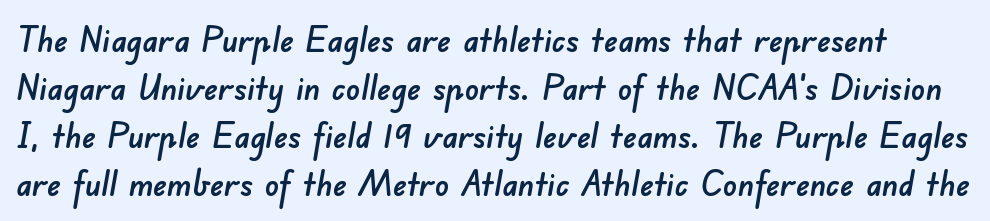
The zone under the glyphs is completely vacant. The space between consecutive lines is moderate. In terms of letterform style, serifs are entirely absent. The face used here is rendered with its standard letterfit.
